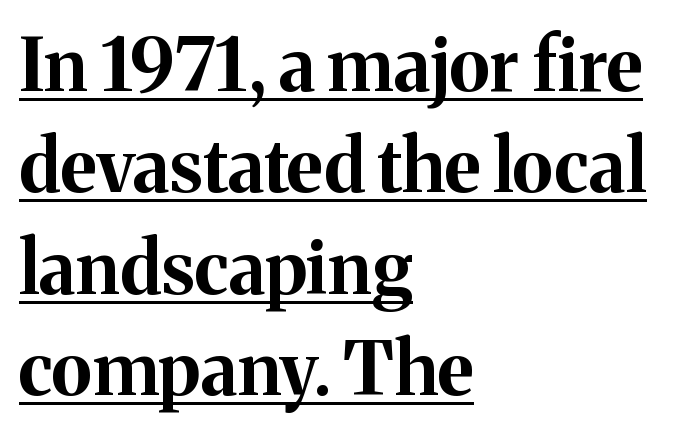
The image shows 73 px bold serif type, upright; set left-aligned, normal line spacing (1.39x), normal letter spacing, underlined; medium stroke contrast and a medium x-height.
